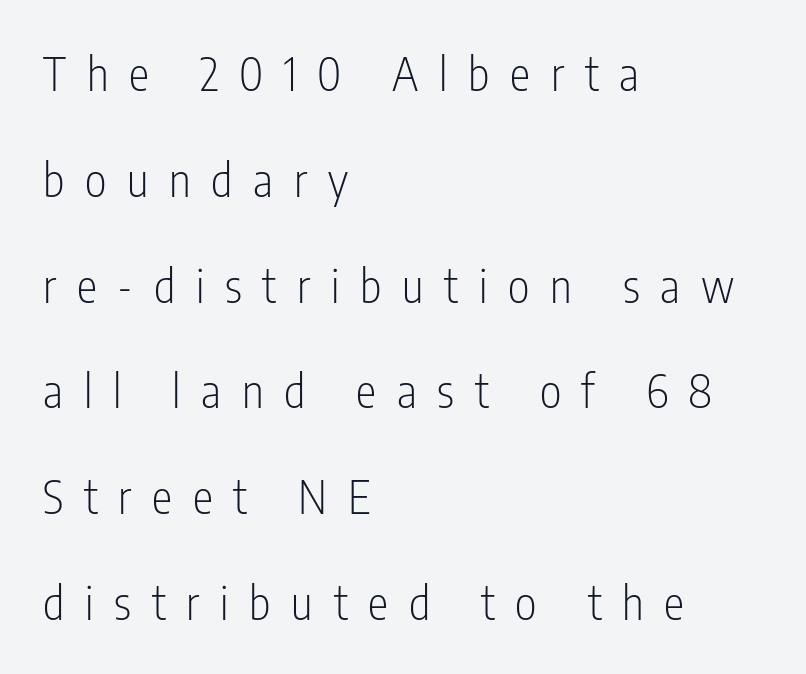
{"serif": "no", "italic": "no", "bold": "no", "weight": "light", "width": "condensed", "stroke_contrast": "low", "x_height": "medium", "monospaced": "no", "underline": "no", "align": "left", "line_spacing": "loose", "line_spacing_ratio": 2.3, "letter_spacing": "wide", "letter_spacing_em": 0.45, "glyph_px": 46}
